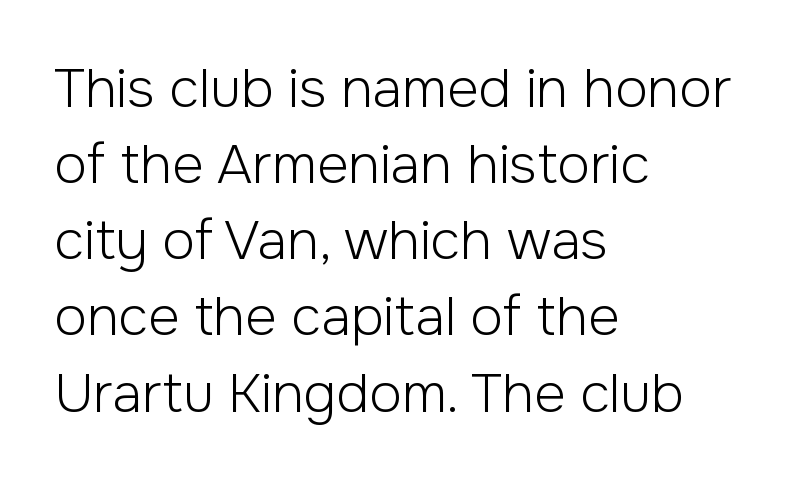
{"serif": "no", "italic": "no", "bold": "no", "weight": "light", "width": "normal", "stroke_contrast": "low", "x_height": "medium", "monospaced": "no", "underline": "no", "align": "left", "line_spacing": "normal", "line_spacing_ratio": 1.41, "letter_spacing": "normal", "letter_spacing_em": 0.0, "glyph_px": 54}
